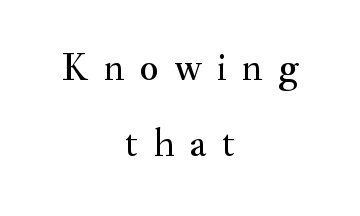
{"serif": "yes", "italic": "no", "width": "normal", "stroke_contrast": "medium", "x_height": "small", "monospaced": "no", "underline": "no", "align": "center", "line_spacing": "loose", "line_spacing_ratio": 1.94, "letter_spacing": "wide", "letter_spacing_em": 0.39, "glyph_px": 39}
